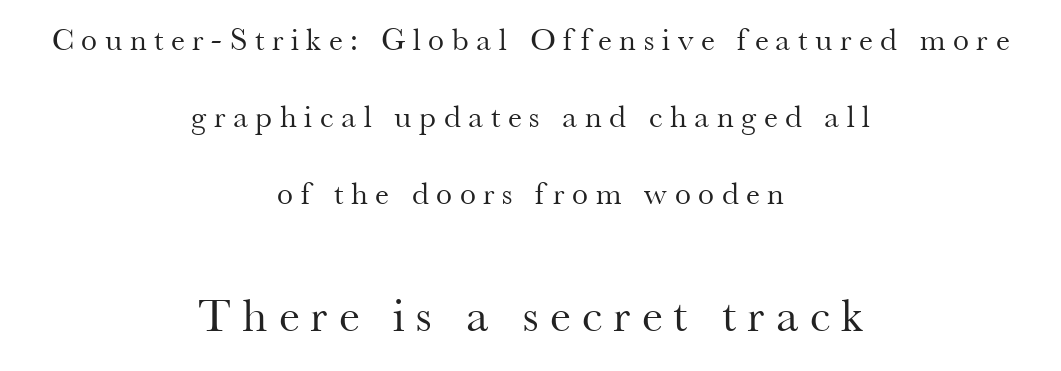
{"serif": "yes", "italic": "no", "bold": "no", "weight": "regular", "width": "normal", "stroke_contrast": "medium", "x_height": "small", "monospaced": "no", "underline": "no", "align": "center", "line_spacing": "loose", "line_spacing_ratio": 2.4, "letter_spacing": "wide", "letter_spacing_em": 0.24, "larger_block": "second", "size_ratio": 1.5, "glyph_px": 48}
